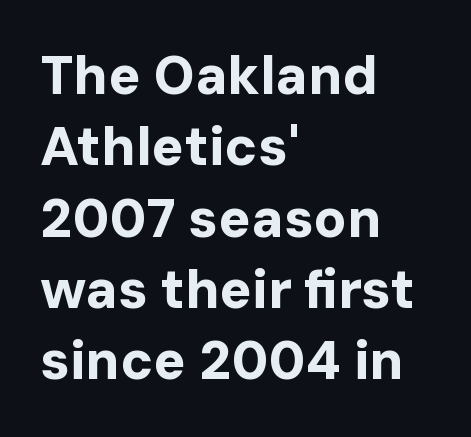
Q: Is the text bold? A: Yes.
Q: Is the text italic (slanted)? A: No, it is upright.
Q: Is the typeface a serif or a sans-serif typeface? A: Sans-serif.
Q: Is the text underlined? A: No.
Q: How is the paragraph aligned? A: Left-aligned.
Q: Is the spacing between letters normal or unusually wide? A: Normal.
Q: Is the spacing between lines tight, normal or loose? A: Normal.
Q: Width (condensed, normal, or wide)? A: Normal.
Q: Stroke contrast? A: Low.
Q: x-height? A: Medium.
Q: Monospaced? A: No.
